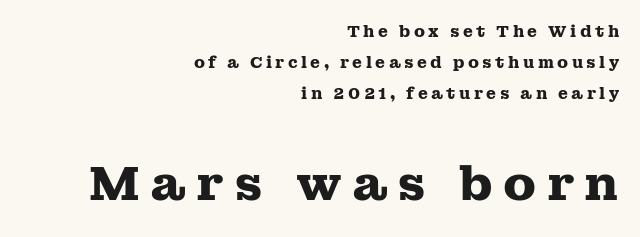
Q: Is the text bold? A: Yes.
Q: Is the text italic (slanted)? A: No, it is upright.
Q: Is the typeface a serif or a sans-serif typeface? A: Serif.
Q: Is the text underlined? A: No.
Q: How is the paragraph aligned? A: Right-aligned.
Q: Is the spacing between letters normal or unusually wide? A: Unusually wide.
Q: Is the spacing between lines tight, normal or loose? A: Loose.
Q: Which block of text is set in a larger size, the first (top) or the second (bottom)? A: The second (bottom) one.
Q: Width (condensed, normal, or wide)? A: Wide.
Q: Stroke contrast? A: Medium.
Q: x-height? A: Medium.
Q: Monospaced? A: No.
